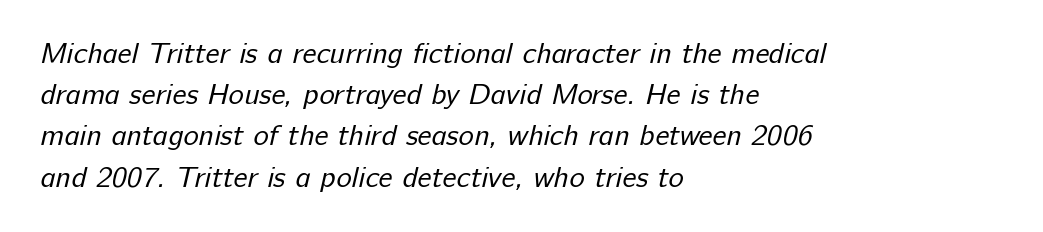
{"serif": "no", "bold": "no", "weight": "regular", "width": "normal", "stroke_contrast": "low", "x_height": "medium", "monospaced": "no", "underline": "no", "align": "left", "line_spacing": "normal", "line_spacing_ratio": 1.42, "letter_spacing": "normal", "letter_spacing_em": 0.0, "glyph_px": 29}
